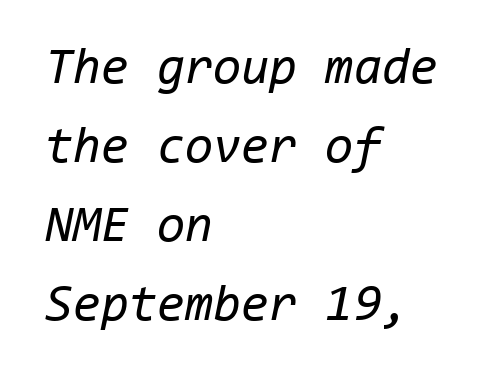
Q: Is the text bold? A: No.
Q: Is the text italic (slanted)? A: Yes, it leans right by about 11 degrees.
Q: Is the text underlined? A: No.
Q: How is the paragraph aligned? A: Left-aligned.
Q: Is the spacing between letters normal or unusually wide? A: Normal.
Q: Is the spacing between lines tight, normal or loose? A: Normal.
Q: Width (condensed, normal, or wide)? A: Normal.
Q: Stroke contrast? A: Low.
Q: x-height? A: Medium.
Q: Monospaced? A: Yes.
